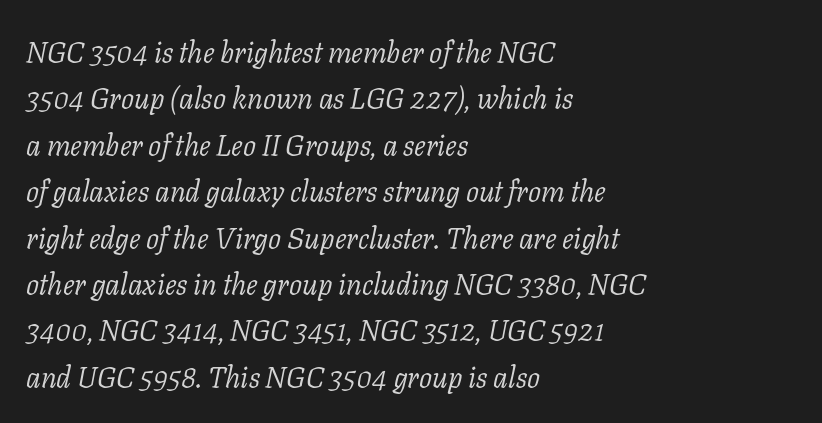
{"serif": "yes", "italic": "yes", "lean": "right", "slant_degrees": 11, "bold": "no", "weight": "light", "width": "normal", "stroke_contrast": "low", "x_height": "medium", "monospaced": "no", "underline": "no", "align": "left", "line_spacing": "normal", "line_spacing_ratio": 1.6, "letter_spacing": "normal", "letter_spacing_em": 0.0, "glyph_px": 29}
